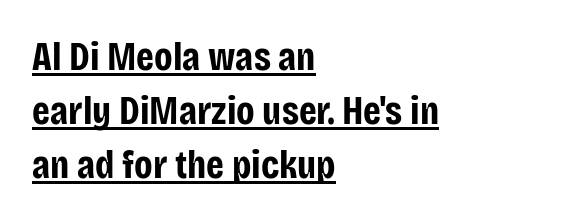
The image shows 40 px bold, condensed sans-serif type, upright; set left-aligned, normal line spacing (1.35x), normal letter spacing, underlined; low stroke contrast and a large x-height.
